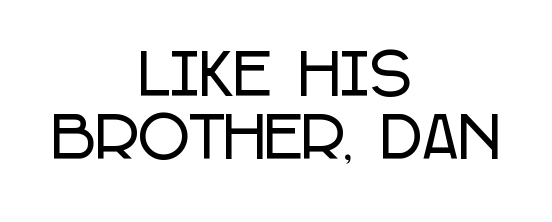
Does the type have serifs? No, each stem ends abruptly. Glyph-to-glyph distance matches everyday printed text. The axis of the letterforms is exactly vertical. This sample is center-justified, so both line endings float freely. What's the leading like? Squeezed, with rows nearly overlapping.
